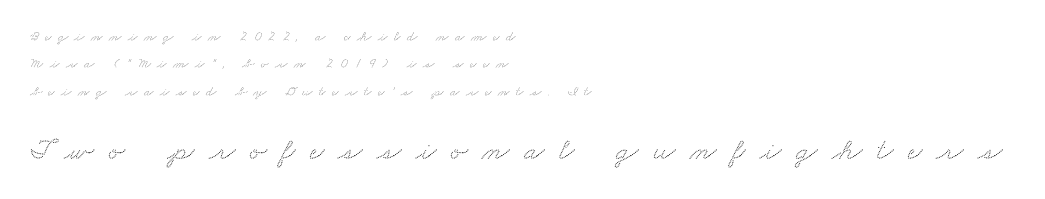
Think of a printed novel: that variable character pitch is what you see here. A clean baseline with only descenders dipping below it. The lines are quadded left. Substantial extra tracking has been applied to these lines.
